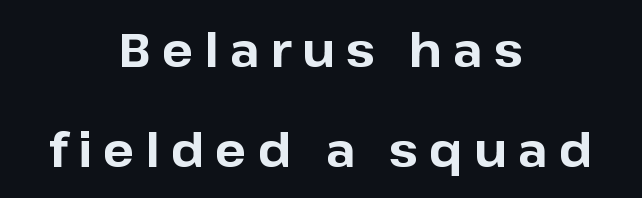
Q: Is the text bold? A: Yes.
Q: Is the text italic (slanted)? A: No, it is upright.
Q: Is the typeface a serif or a sans-serif typeface? A: Sans-serif.
Q: Is the text underlined? A: No.
Q: How is the paragraph aligned? A: Centered.
Q: Is the spacing between letters normal or unusually wide? A: Unusually wide.
Q: Is the spacing between lines tight, normal or loose? A: Loose.
Q: Width (condensed, normal, or wide)? A: Normal.
Q: Stroke contrast? A: Low.
Q: x-height? A: Medium.
Q: Monospaced? A: No.
